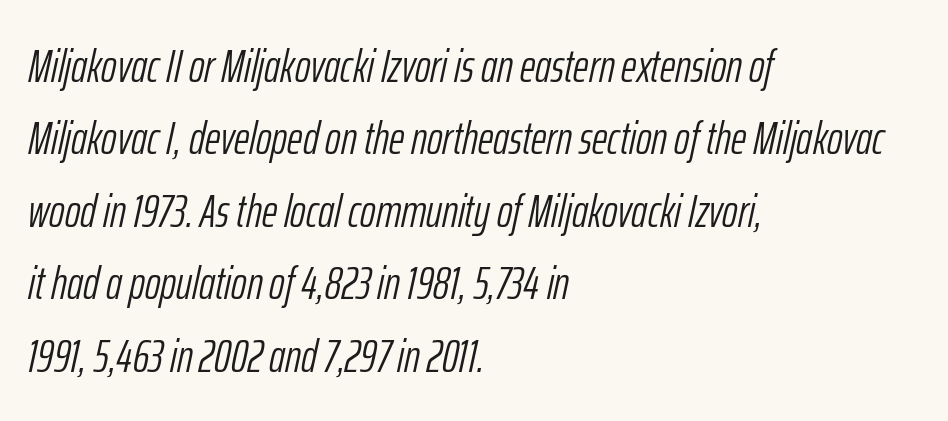
Stem width sits at or under what a default text font uses. The typography opts for an oblique posture over an upright one. Leftover space on each line is placed entirely after the last word. These lines are rendered in a variable-pitch font. In terms of letterspacing, this is plain default setting.
